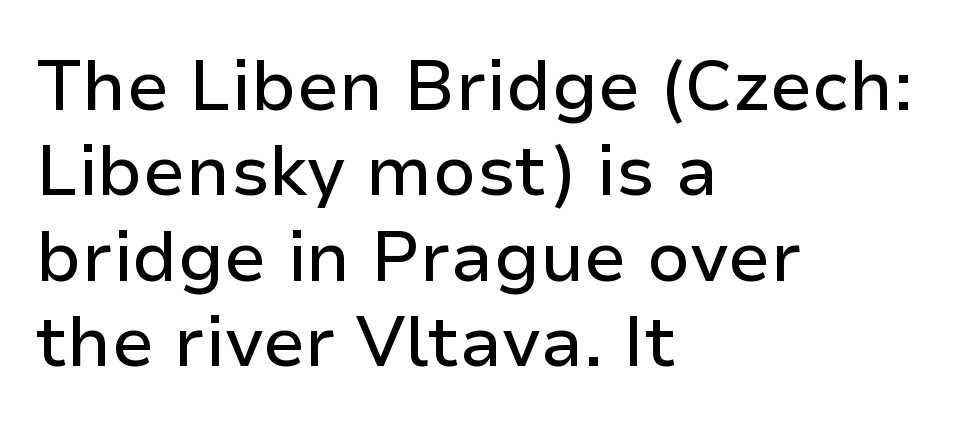
The image shows 70 px sans-serif type, upright; set left-aligned, line spacing 1.22x, normal letter spacing, not underlined; low stroke contrast and a medium x-height.
